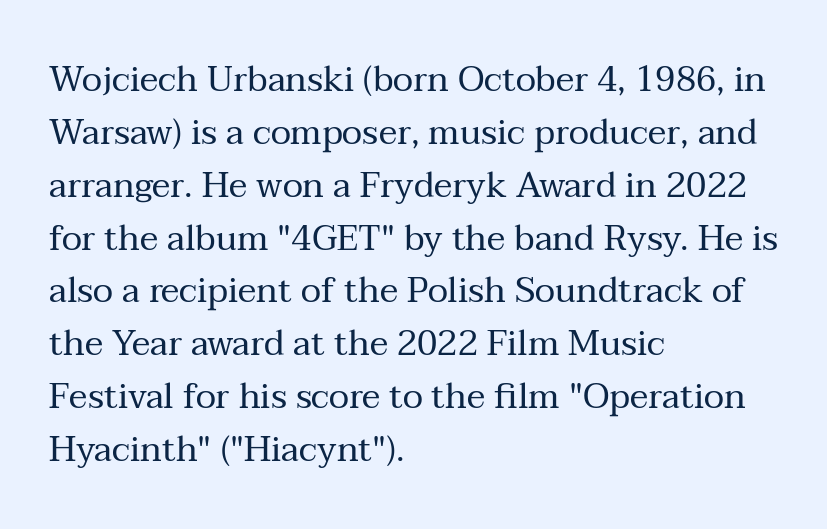
Q: Is the text bold? A: No.
Q: Is the text italic (slanted)? A: No, it is upright.
Q: Is the typeface a serif or a sans-serif typeface? A: Serif.
Q: Is the text underlined? A: No.
Q: How is the paragraph aligned? A: Left-aligned.
Q: Is the spacing between letters normal or unusually wide? A: Normal.
Q: Is the spacing between lines tight, normal or loose? A: Normal.
Q: Width (condensed, normal, or wide)? A: Normal.
Q: Stroke contrast? A: Medium.
Q: x-height? A: Medium.
Q: Monospaced? A: No.
